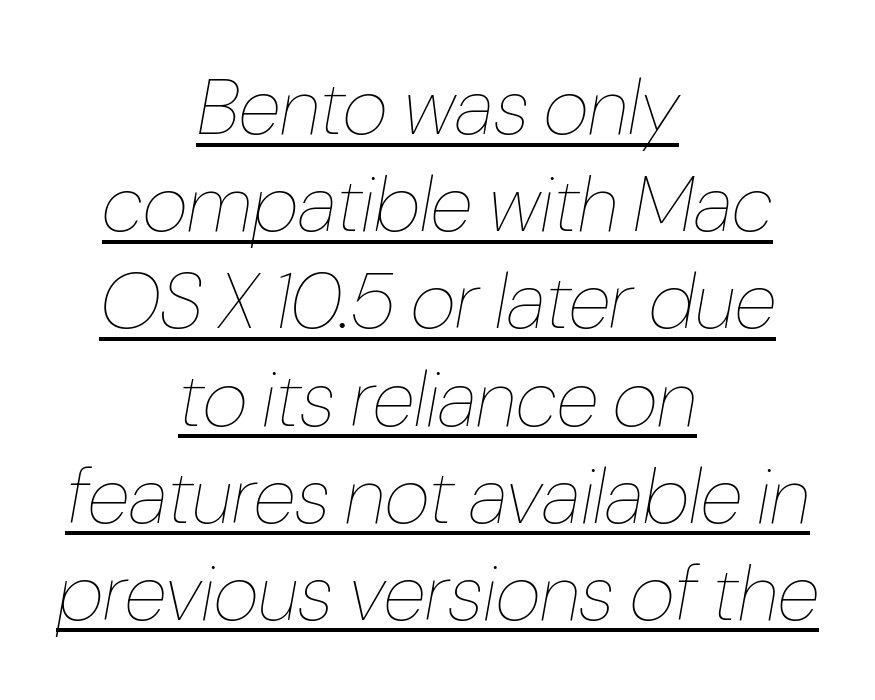
The rag falls on both sides of this text block equally. The horizontal fit of the characters is conventional and even. Each stroke keeps to a modest, everyday thickness or less. Every character sits at an angle, as italics do. Character widths vary here, with narrow letters taking less room than wide ones.
